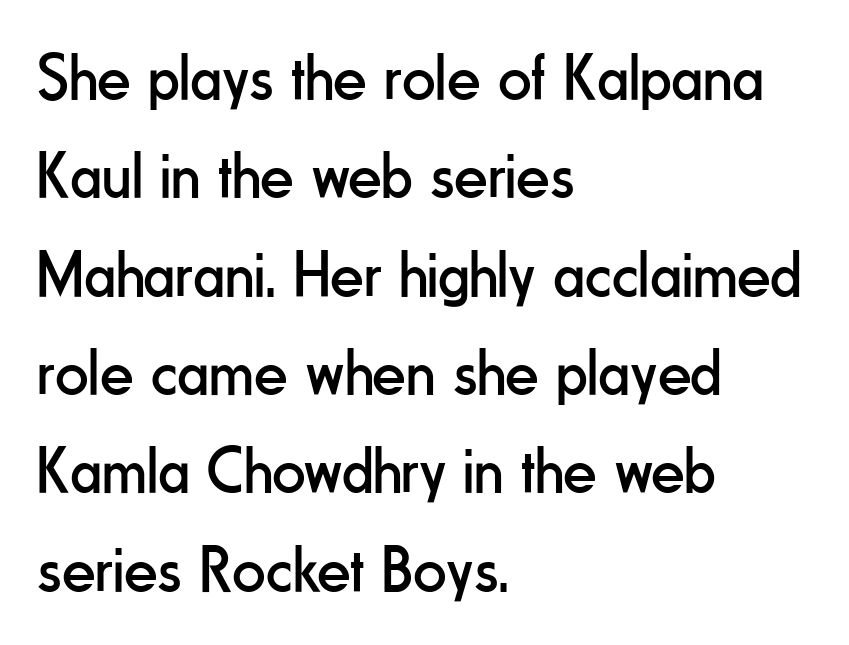
The image shows 66 px regular-weight, condensed sans-serif type, upright; set left-aligned, normal line spacing (1.49x), normal letter spacing, not underlined; low stroke contrast and a small x-height.
